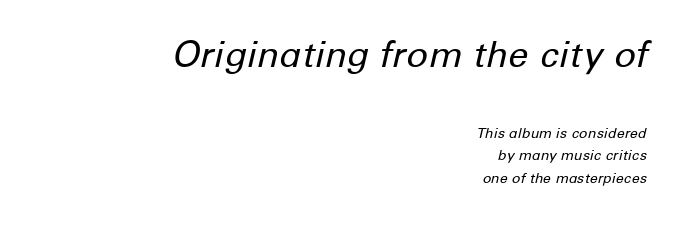
Q: Is the text bold? A: No.
Q: Is the text italic (slanted)? A: Yes, it leans right by about 12 degrees.
Q: Is the text underlined? A: No.
Q: How is the paragraph aligned? A: Right-aligned.
Q: Is the spacing between letters normal or unusually wide? A: Normal.
Q: Is the spacing between lines tight, normal or loose? A: Normal.
Q: Which block of text is set in a larger size, the first (top) or the second (bottom)? A: The first (top) one.
Q: Width (condensed, normal, or wide)? A: Normal.
Q: Stroke contrast? A: Low.
Q: x-height? A: Medium.
Q: Monospaced? A: No.
